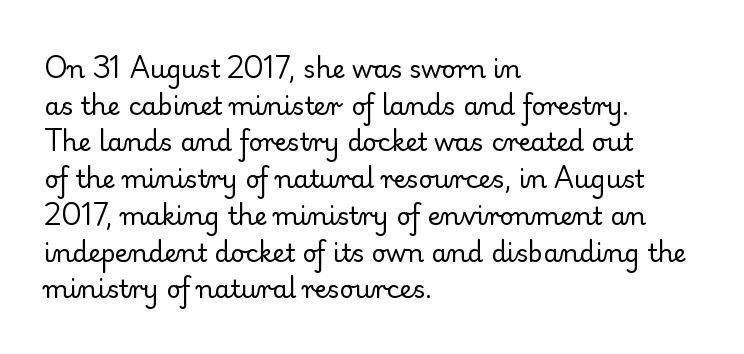
{"italic": "no", "bold": "no", "underline": "no", "align": "left", "line_spacing": "normal", "line_spacing_ratio": 1.47, "letter_spacing": "normal", "letter_spacing_em": 0.0, "glyph_px": 25}
